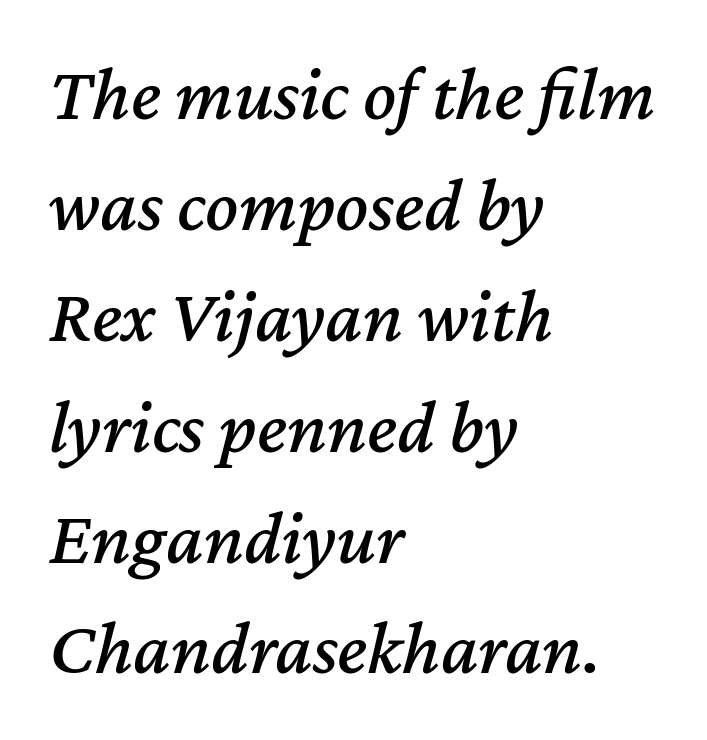
Q: Is the text italic (slanted)? A: Yes, it leans right by about 12 degrees.
Q: Is the text underlined? A: No.
Q: How is the paragraph aligned? A: Left-aligned.
Q: Is the spacing between letters normal or unusually wide? A: Normal.
Q: Is the spacing between lines tight, normal or loose? A: Normal.
Q: Width (condensed, normal, or wide)? A: Normal.
Q: Stroke contrast? A: Medium.
Q: x-height? A: Medium.
Q: Monospaced? A: No.
